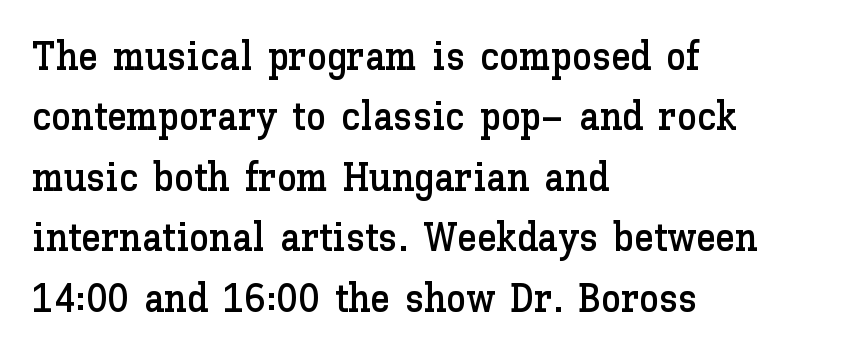
Q: Is the text italic (slanted)? A: No, it is upright.
Q: Is the text underlined? A: No.
Q: How is the paragraph aligned? A: Left-aligned.
Q: Is the spacing between letters normal or unusually wide? A: Normal.
Q: Is the spacing between lines tight, normal or loose? A: Normal.
Q: Width (condensed, normal, or wide)? A: Normal.
Q: Stroke contrast? A: Low.
Q: x-height? A: Medium.
Q: Monospaced? A: No.
